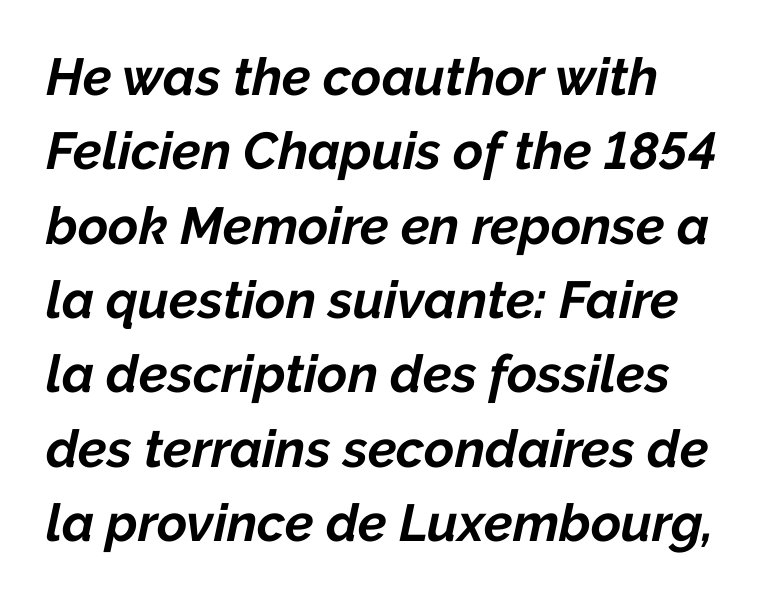
Check the space under the baseline: it is left empty. Interline gaps are of average width in this sample. You could not count columns in this text — the font is proportionally spaced. How are the letters spaced? Ordinarily, with no added tracking. Every character sits at an angle, as italics do. The passage shown is emphatically bold.
